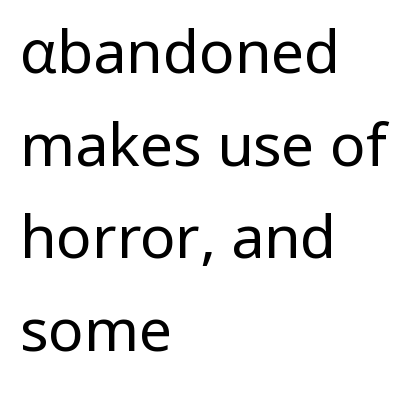
The image shows 59 px regular-weight sans-serif type, upright; set left-aligned, normal line spacing (1.57x), normal letter spacing, not underlined; low stroke contrast and a medium x-height.
